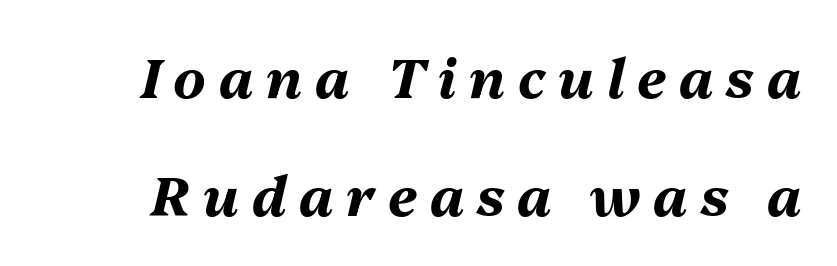
The image shows 55 px bold type, italic (leaning right); set loose line spacing (2.14x), unusually wide letter spacing (+0.23 em), not underlined; medium stroke contrast and a medium x-height.
